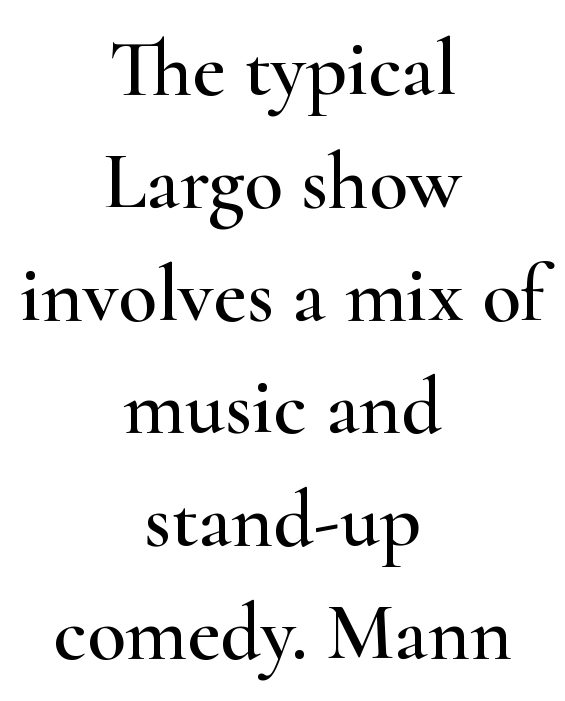
The image shows 80 px wide serif type, upright; set centered, normal line spacing (1.41x), normal letter spacing, not underlined; high stroke contrast and a small x-height.
